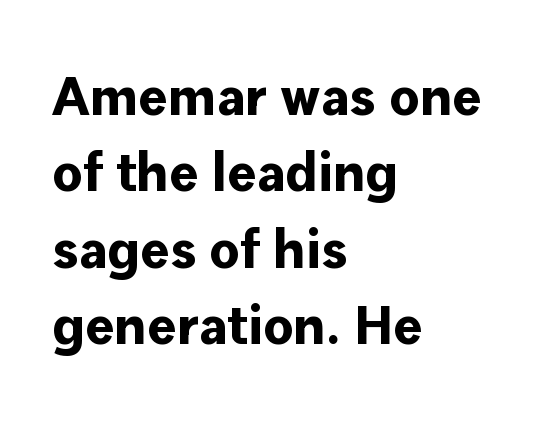
{"serif": "no", "italic": "no", "bold": "yes", "weight": "bold", "width": "normal", "stroke_contrast": "low", "x_height": "medium", "monospaced": "no", "underline": "no", "align": "left", "line_spacing": "normal", "line_spacing_ratio": 1.39, "letter_spacing": "normal", "letter_spacing_em": 0.0, "glyph_px": 55}
